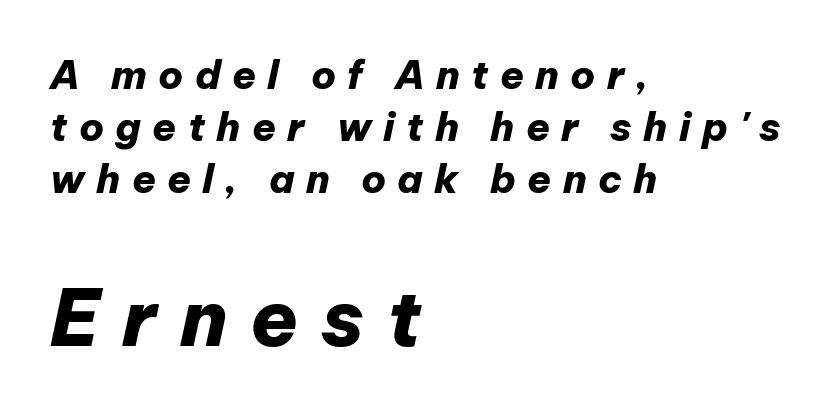
The vertical gap from one line to the next is medium. Do the characters align in a grid? No, the font is proportional. The rendering inserts visible extra space after every character. The second block has been scaled up relative to the first.
